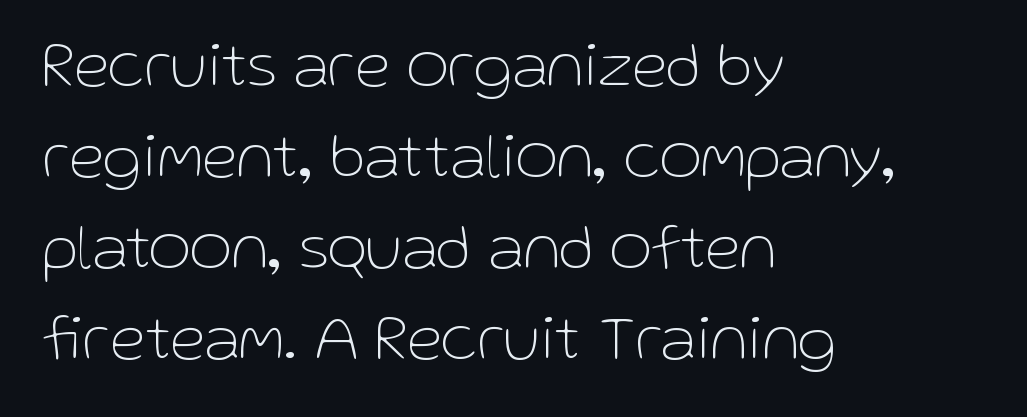
The image shows 65 px thin sans-serif type, upright; set left-aligned, normal line spacing (1.4x), normal letter spacing, not underlined; low stroke contrast and a medium x-height.
